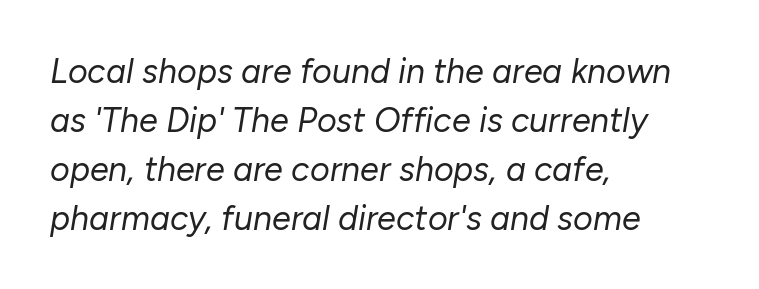
The typeface has the unassuming heft of standard copy or less. You can tell it's italic because the verticals aren't actually vertical. The passage shown is not underscored anywhere. Observe the ordinary spacing: letters are neighbours, not strangers. Interline gaps are of average width in this sample. Think of a printed novel: that variable character pitch is what you see here.
